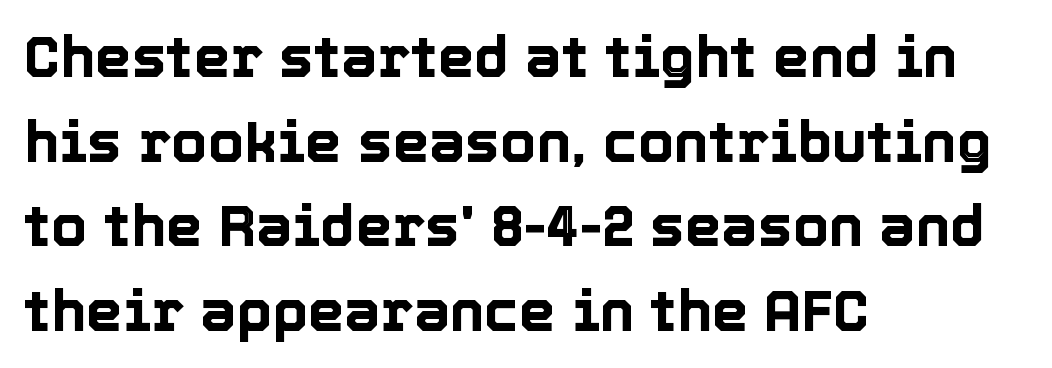
Q: Is the text italic (slanted)? A: No, it is upright.
Q: Is the text underlined? A: No.
Q: How is the paragraph aligned? A: Left-aligned.
Q: Is the spacing between letters normal or unusually wide? A: Normal.
Q: Is the spacing between lines tight, normal or loose? A: Normal.
Q: Width (condensed, normal, or wide)? A: Normal.
Q: x-height? A: Medium.
Q: Monospaced? A: No.
